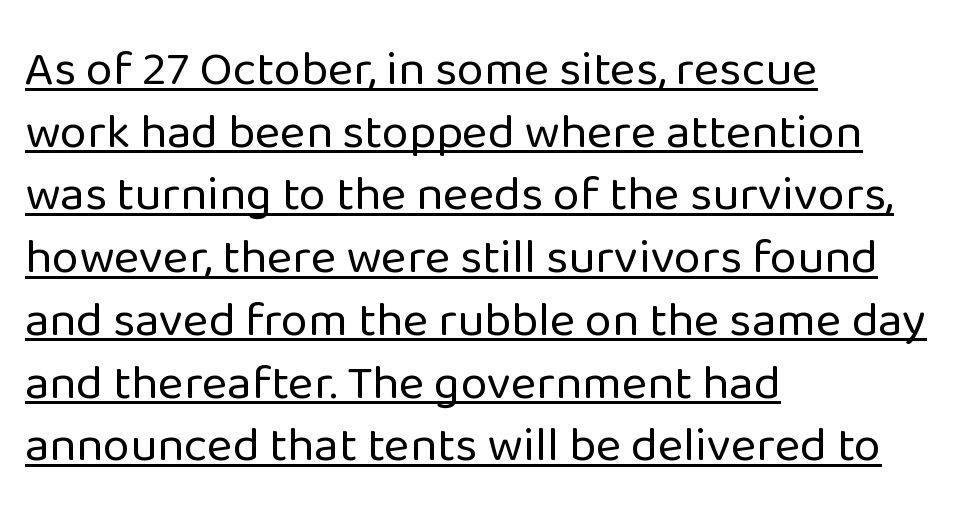
{"serif": "no", "italic": "no", "bold": "no", "weight": "regular", "width": "normal", "stroke_contrast": "low", "x_height": "medium", "monospaced": "no", "underline": "yes", "align": "left", "line_spacing": "normal", "line_spacing_ratio": 1.28, "letter_spacing": "normal", "letter_spacing_em": 0.0, "glyph_px": 49}
